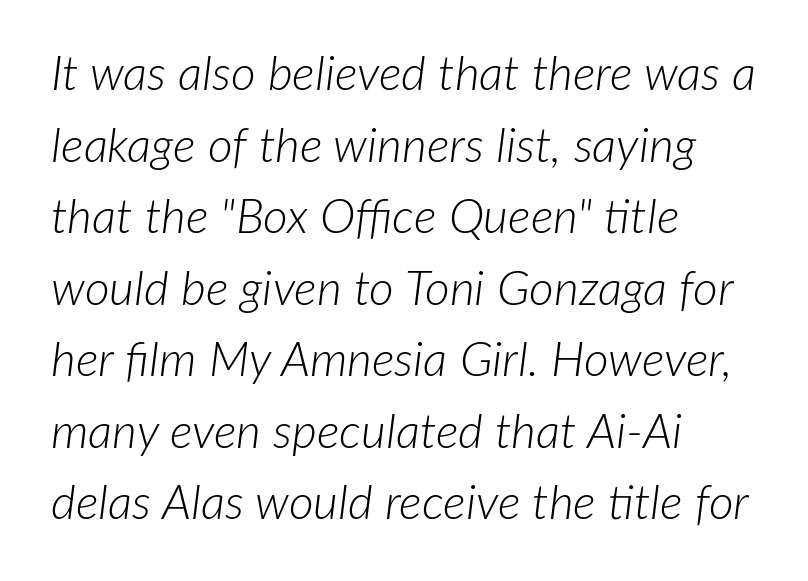
Q: Is the text bold? A: No.
Q: Is the text italic (slanted)? A: Yes, it leans right by about 7 degrees.
Q: Is the text underlined? A: No.
Q: How is the paragraph aligned? A: Left-aligned.
Q: Is the spacing between letters normal or unusually wide? A: Normal.
Q: Is the spacing between lines tight, normal or loose? A: Normal.
Q: Width (condensed, normal, or wide)? A: Normal.
Q: Stroke contrast? A: Low.
Q: x-height? A: Medium.
Q: Monospaced? A: No.
